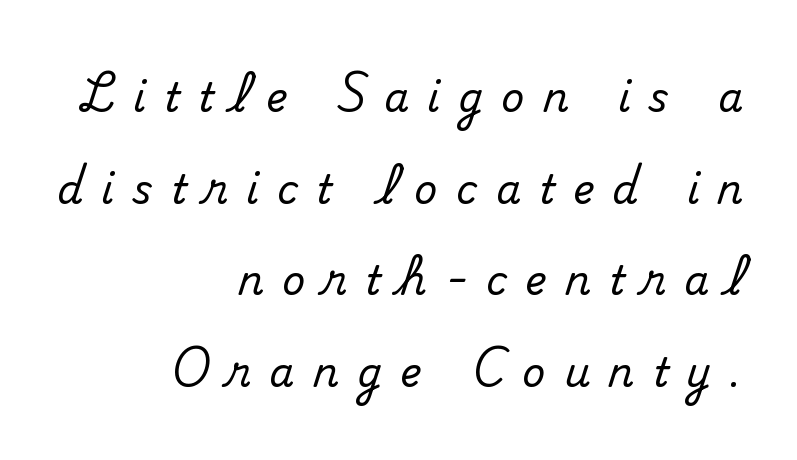
This sample trades compactness for vertical openness between lines. The setting favours the right margin, as signatures and pull-quotes sometimes do. Beneath every word, the page is bare.
